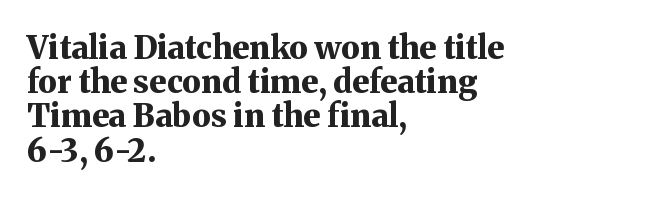
{"serif": "yes", "italic": "no", "bold": "yes", "weight": "bold", "width": "normal", "stroke_contrast": "medium", "x_height": "medium", "monospaced": "no", "underline": "no", "align": "left", "line_spacing": "tight", "line_spacing_ratio": 1.07, "letter_spacing": "normal", "letter_spacing_em": 0.0, "glyph_px": 32}
